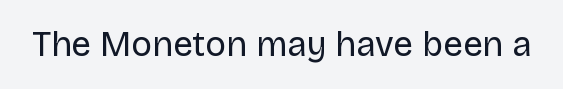
The image shows 35 px regular-weight sans-serif type, upright; set normal letter spacing, not underlined; low stroke contrast and a large x-height.
